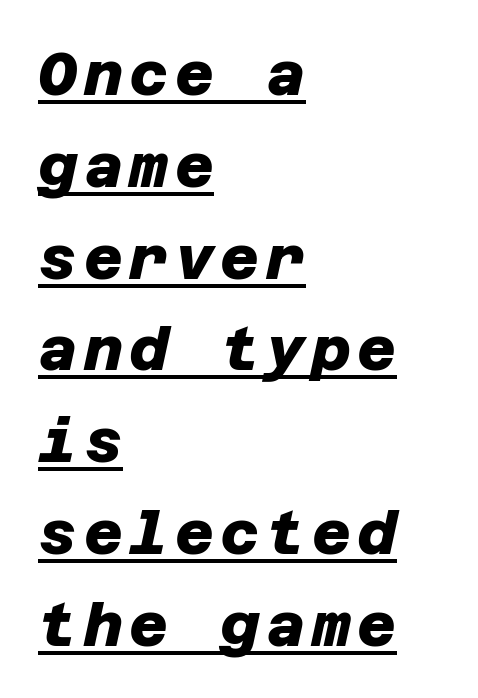
The image shows 60 px heavy sans-serif type; set left-aligned, normal line spacing (1.53x), underlined; low stroke contrast and a large x-height.
